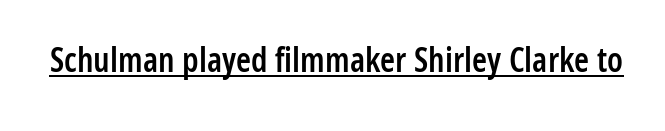
{"serif": "no", "italic": "no", "bold": "semi", "weight": "semibold", "width": "condensed", "stroke_contrast": "low", "x_height": "medium", "monospaced": "no", "underline": "yes", "letter_spacing": "normal", "letter_spacing_em": 0.0, "glyph_px": 34}
